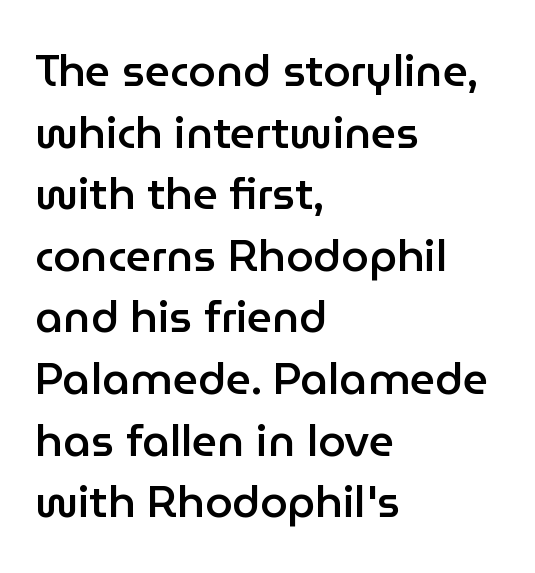
Q: Is the text bold? A: Semi-bold.
Q: Is the text italic (slanted)? A: No, it is upright.
Q: Is the typeface a serif or a sans-serif typeface? A: Sans-serif.
Q: Is the text underlined? A: No.
Q: How is the paragraph aligned? A: Left-aligned.
Q: Is the spacing between letters normal or unusually wide? A: Normal.
Q: Is the spacing between lines tight, normal or loose? A: Normal.
Q: Width (condensed, normal, or wide)? A: Normal.
Q: Stroke contrast? A: Low.
Q: x-height? A: Medium.
Q: Monospaced? A: No.
